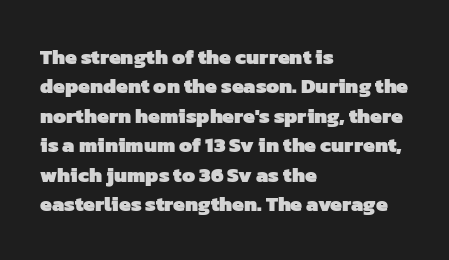
Q: Is the text bold? A: Yes.
Q: Is the text underlined? A: No.
Q: How is the paragraph aligned? A: Left-aligned.
Q: Is the spacing between letters normal or unusually wide? A: Normal.
Q: Is the spacing between lines tight, normal or loose? A: Normal.
